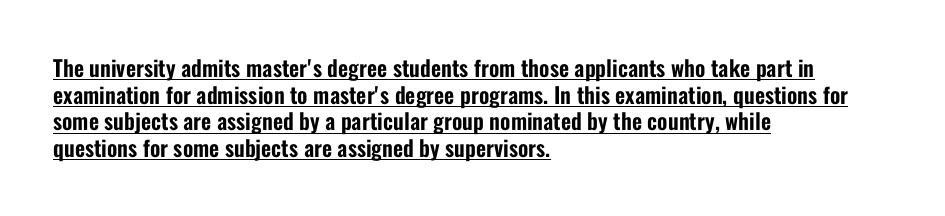
The image shows 22 px text type, upright; set left-aligned, line spacing 1.21x, normal letter spacing, underlined.
